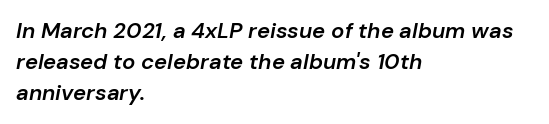
Q: Is the text bold? A: Semi-bold.
Q: Is the text italic (slanted)? A: Yes, it leans right by about 10 degrees.
Q: Is the text underlined? A: No.
Q: How is the paragraph aligned? A: Left-aligned.
Q: Is the spacing between letters normal or unusually wide? A: Normal.
Q: Is the spacing between lines tight, normal or loose? A: Normal.
